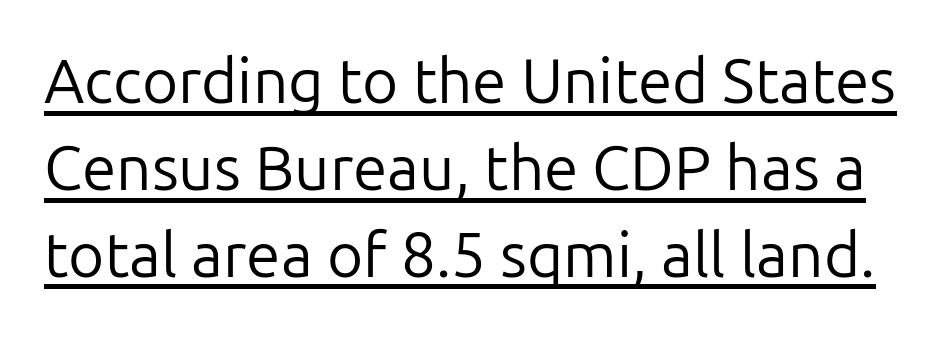
Q: Is the text bold? A: No.
Q: Is the text italic (slanted)? A: No, it is upright.
Q: Is the typeface a serif or a sans-serif typeface? A: Sans-serif.
Q: Is the text underlined? A: Yes.
Q: Is the spacing between letters normal or unusually wide? A: Normal.
Q: Is the spacing between lines tight, normal or loose? A: Normal.
Q: Width (condensed, normal, or wide)? A: Normal.
Q: Stroke contrast? A: Low.
Q: x-height? A: Medium.
Q: Monospaced? A: No.
